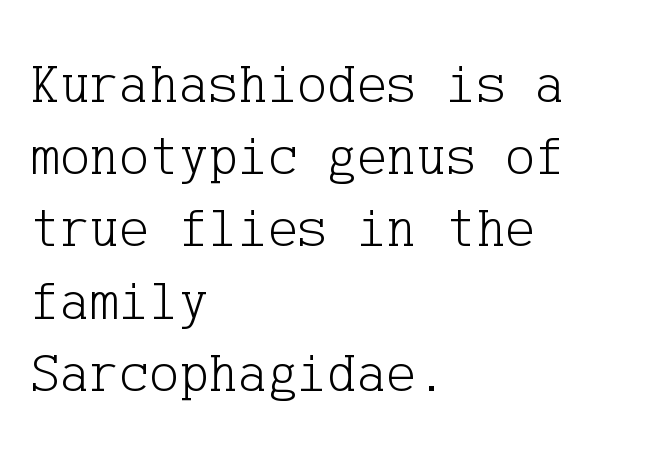
Q: Is the text bold? A: No.
Q: Is the text italic (slanted)? A: No, it is upright.
Q: Is the typeface a serif or a sans-serif typeface? A: Serif.
Q: Is the text underlined? A: No.
Q: How is the paragraph aligned? A: Left-aligned.
Q: Is the spacing between letters normal or unusually wide? A: Normal.
Q: Is the spacing between lines tight, normal or loose? A: Normal.
Q: Width (condensed, normal, or wide)? A: Normal.
Q: Stroke contrast? A: Low.
Q: x-height? A: Medium.
